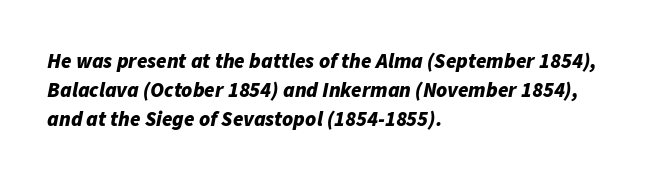
The image shows 21 px bold type, italic (leaning right); set left-aligned, normal line spacing (1.38x), normal letter spacing, not underlined.
